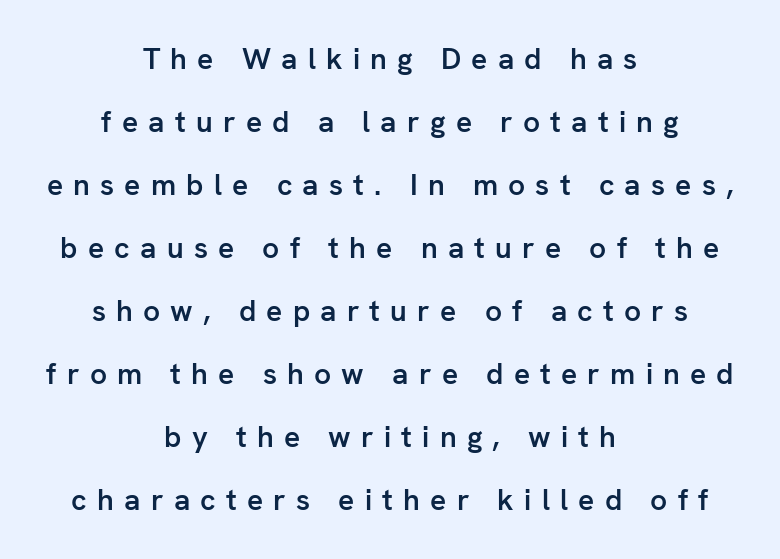
Q: Is the text bold? A: Semi-bold.
Q: Is the text italic (slanted)? A: No, it is upright.
Q: Is the typeface a serif or a sans-serif typeface? A: Sans-serif.
Q: Is the text underlined? A: No.
Q: How is the paragraph aligned? A: Centered.
Q: Is the spacing between letters normal or unusually wide? A: Unusually wide.
Q: Is the spacing between lines tight, normal or loose? A: Loose.
Q: Width (condensed, normal, or wide)? A: Normal.
Q: Stroke contrast? A: Low.
Q: x-height? A: Medium.
Q: Monospaced? A: No.
